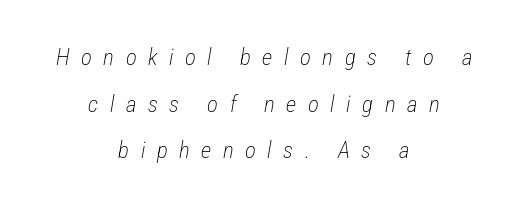
Descenders are the only things crossing below the line. Does the lettering tilt? It does — this is italic. The passage is arranged like a title page — every line centered. Is the stroke heavy? The answer is a plain regular-or-lighter.
